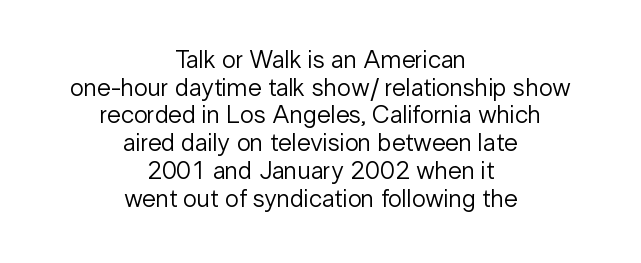
Style check: upright. The area under the type is left untouched. The passage shown stacks its lines with hardly any gap. The paragraph has two soft edges and a firm central axis. Letter spacing: default.
